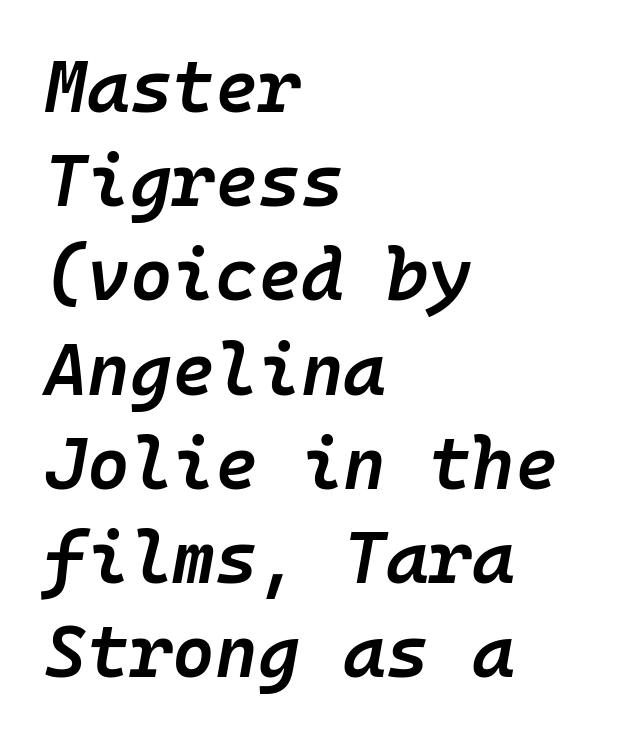
The image shows 73 px semibold type, italic (leaning right), monospaced; set left-aligned, normal line spacing (1.29x), normal letter spacing, not underlined; low stroke contrast and a medium x-height.
